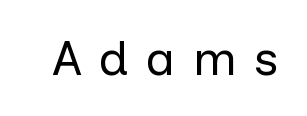
Loose tracking; the words dissolve into strings of separated letters. The passage shown is not underscored anywhere. These glyphs show unthickened strokes, regular width or finer. Character widths vary here, with narrow letters taking less room than wide ones.
